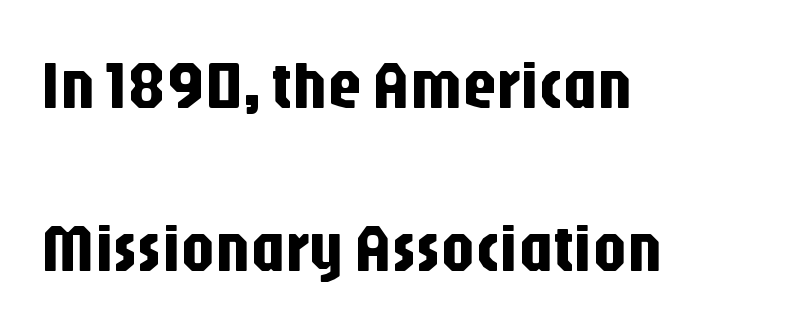
Q: Is the text italic (slanted)? A: No, it is upright.
Q: Is the typeface a serif or a sans-serif typeface? A: Sans-serif.
Q: Is the text underlined? A: No.
Q: How is the paragraph aligned? A: Left-aligned.
Q: Is the spacing between letters normal or unusually wide? A: Normal.
Q: Is the spacing between lines tight, normal or loose? A: Loose.
Q: Width (condensed, normal, or wide)? A: Condensed.
Q: Stroke contrast? A: Low.
Q: x-height? A: Large.
Q: Monospaced? A: No.
